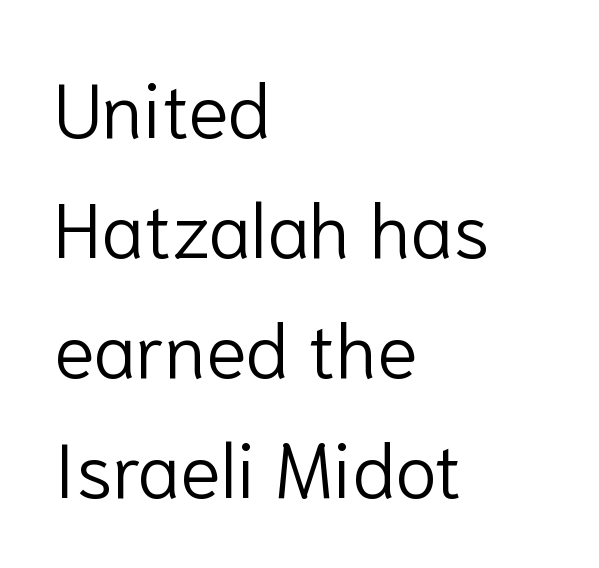
Q: Is the text bold? A: No.
Q: Is the text italic (slanted)? A: No, it is upright.
Q: Is the typeface a serif or a sans-serif typeface? A: Sans-serif.
Q: Is the text underlined? A: No.
Q: How is the paragraph aligned? A: Left-aligned.
Q: Is the spacing between letters normal or unusually wide? A: Normal.
Q: Is the spacing between lines tight, normal or loose? A: Normal.
Q: Width (condensed, normal, or wide)? A: Normal.
Q: Stroke contrast? A: Low.
Q: x-height? A: Medium.
Q: Monospaced? A: No.
